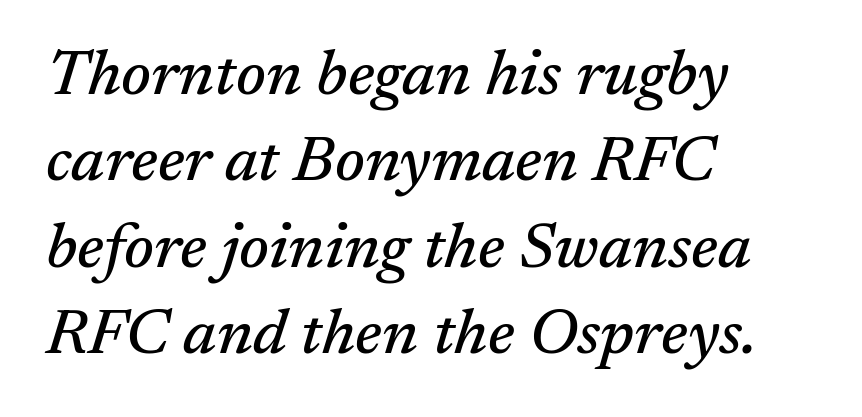
The image shows 64 px serif type, italic (leaning right); set left-aligned, normal line spacing (1.35x), normal letter spacing, not underlined; medium stroke contrast and a medium x-height.
